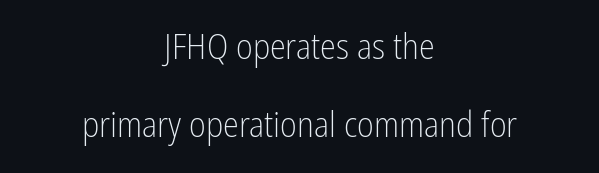
{"serif": "no", "italic": "no", "bold": "no", "weight": "light", "width": "condensed", "stroke_contrast": "low", "x_height": "medium", "monospaced": "no", "underline": "no", "align": "center", "line_spacing": "loose", "line_spacing_ratio": 2.17, "letter_spacing": "normal", "letter_spacing_em": 0.0, "glyph_px": 36}
